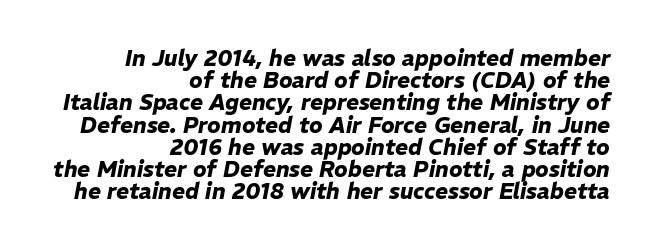
{"italic": "yes", "lean": "right", "slant_degrees": 11, "bold": "yes", "underline": "no", "align": "right", "line_spacing": "tight", "line_spacing_ratio": 1.01, "letter_spacing": "normal", "letter_spacing_em": 0.0, "glyph_px": 22}
